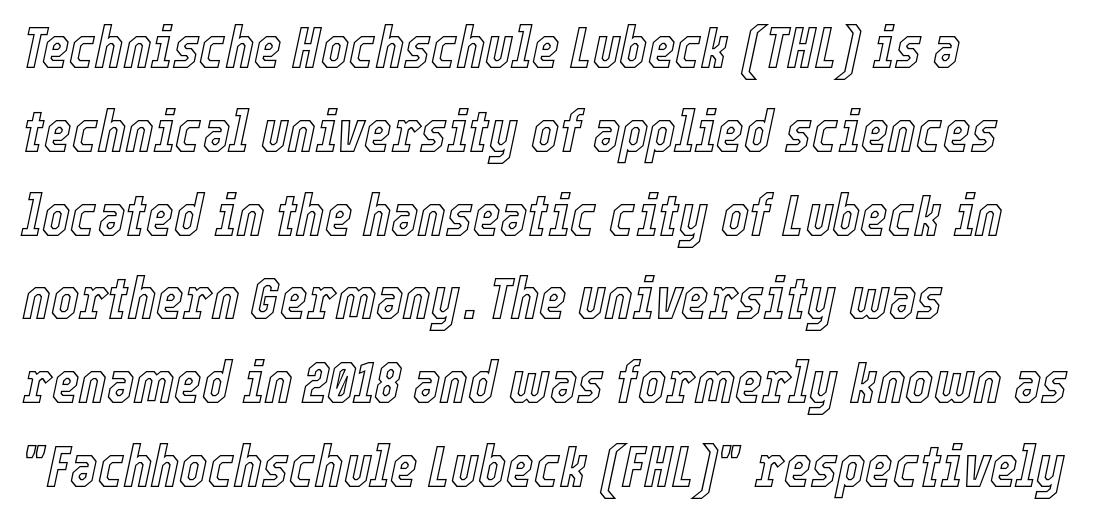
Q: Is the text italic (slanted)? A: Yes, it leans right by about 12 degrees.
Q: Is the text underlined? A: No.
Q: How is the paragraph aligned? A: Left-aligned.
Q: Is the spacing between letters normal or unusually wide? A: Normal.
Q: Is the spacing between lines tight, normal or loose? A: Normal.
Q: Width (condensed, normal, or wide)? A: Condensed.
Q: x-height? A: Medium.
Q: Monospaced? A: No.
